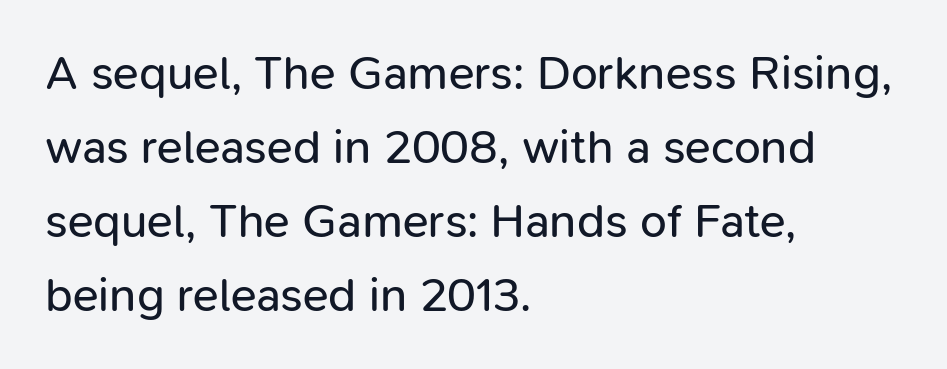
The tracking reads as untouched default to a designer's eye. Notice how descenders clear the ascenders below comfortably — that's standard leading. Upright lettering throughout. Line starts are locked; line ends wander. Serif or sans? Sans — the stroke terminals are bare. Bare-footed words on every line.
